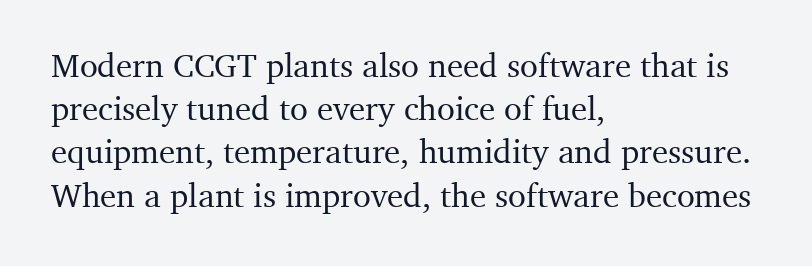
Q: Is the text italic (slanted)? A: No, it is upright.
Q: Is the typeface a serif or a sans-serif typeface? A: Serif.
Q: Is the text underlined? A: No.
Q: How is the paragraph aligned? A: Left-aligned.
Q: Is the spacing between letters normal or unusually wide? A: Normal.
Q: Is the spacing between lines tight, normal or loose? A: Normal.
Q: Width (condensed, normal, or wide)? A: Normal.
Q: Stroke contrast? A: Medium.
Q: x-height? A: Medium.
Q: Monospaced? A: No.
